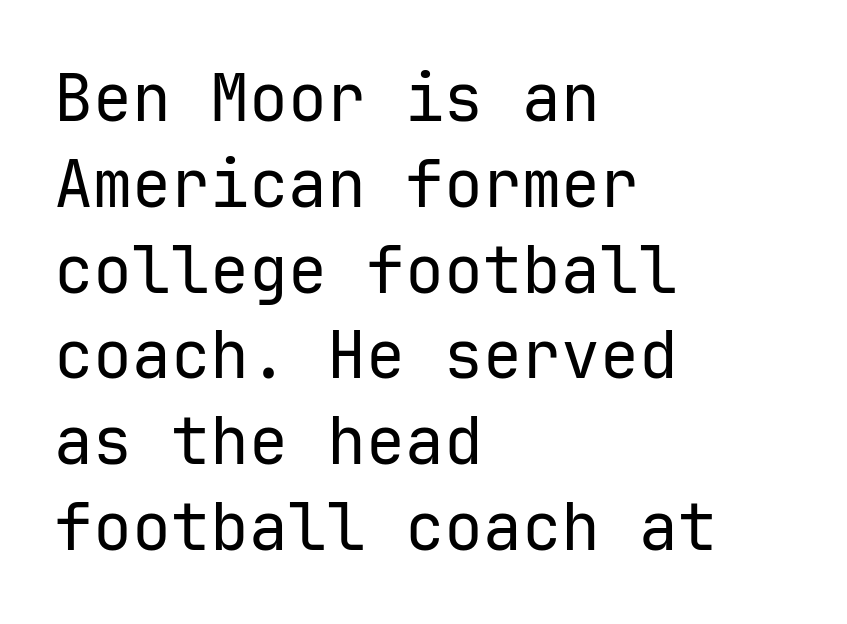
The image shows 65 px regular-weight sans-serif type, upright, monospaced; set left-aligned, normal line spacing (1.32x), normal letter spacing, not underlined; low stroke contrast and a medium x-height.
